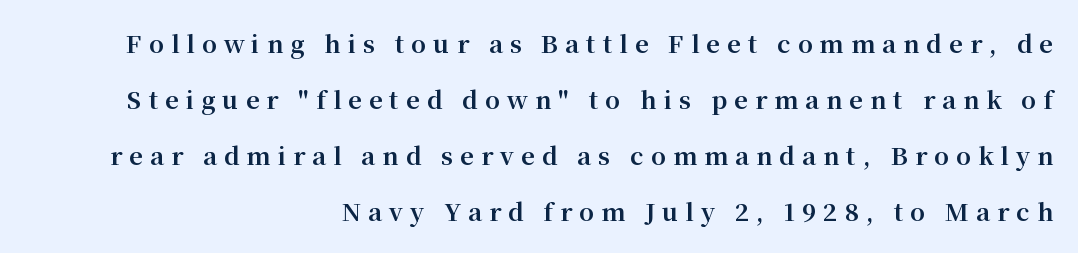
{"italic": "no", "bold": "yes", "underline": "no", "align": "right", "line_spacing": "loose", "line_spacing_ratio": 2.33, "letter_spacing": "wide", "letter_spacing_em": 0.29, "glyph_px": 24}
